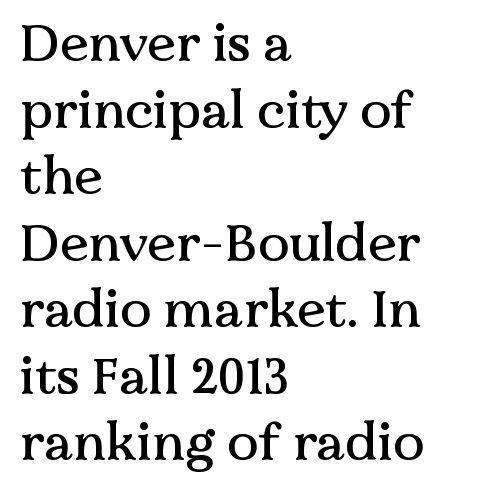
{"serif": "yes", "italic": "no", "width": "normal", "stroke_contrast": "medium", "x_height": "medium", "monospaced": "no", "underline": "no", "align": "left", "line_spacing": "normal", "line_spacing_ratio": 1.28, "letter_spacing": "normal", "letter_spacing_em": 0.0, "glyph_px": 52}
